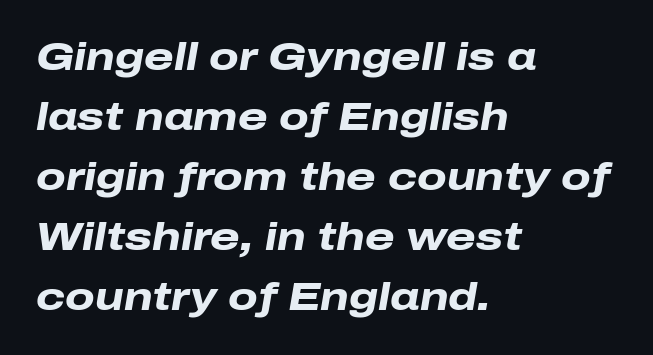
The image shows 38 px heavy, wide type, italic (leaning right); set left-aligned, normal line spacing (1.58x), normal letter spacing, not underlined; low stroke contrast and a medium x-height.
